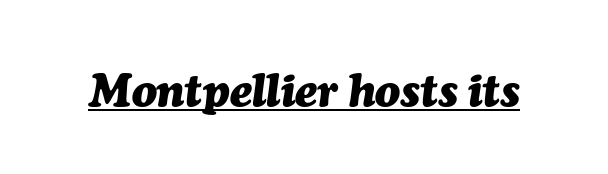
Q: Is the text bold? A: Yes.
Q: Is the text italic (slanted)? A: Yes, it leans right by about 7 degrees.
Q: Is the text underlined? A: Yes.
Q: Is the spacing between letters normal or unusually wide? A: Normal.
Q: Width (condensed, normal, or wide)? A: Normal.
Q: Stroke contrast? A: Medium.
Q: x-height? A: Medium.
Q: Monospaced? A: No.
